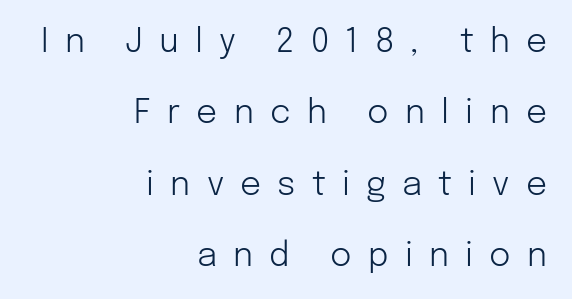
{"serif": "no", "italic": "no", "bold": "no", "weight": "light", "width": "normal", "stroke_contrast": "low", "x_height": "medium", "monospaced": "no", "underline": "no", "align": "right", "line_spacing": "loose", "line_spacing_ratio": 2.16, "letter_spacing": "wide", "letter_spacing_em": 0.49, "glyph_px": 33}
